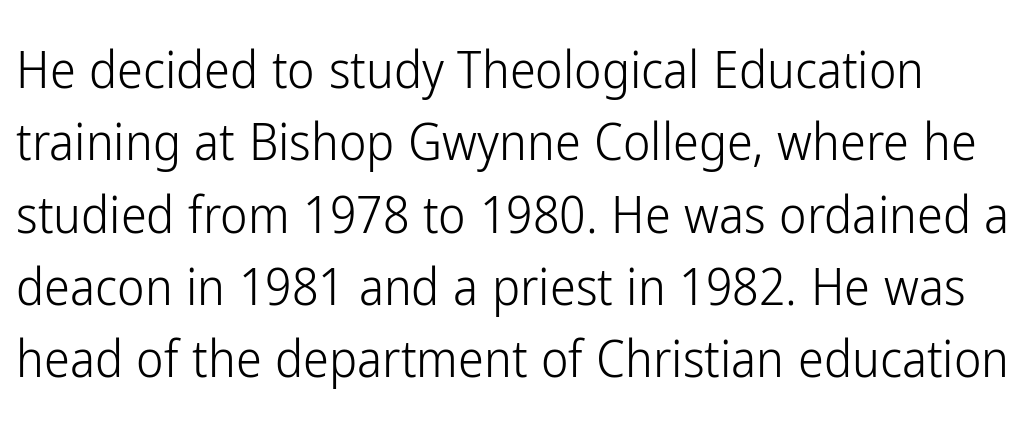
Q: Is the text bold? A: No.
Q: Is the text italic (slanted)? A: No, it is upright.
Q: Is the typeface a serif or a sans-serif typeface? A: Sans-serif.
Q: Is the text underlined? A: No.
Q: Is the spacing between letters normal or unusually wide? A: Normal.
Q: Is the spacing between lines tight, normal or loose? A: Normal.
Q: Width (condensed, normal, or wide)? A: Condensed.
Q: Stroke contrast? A: Low.
Q: x-height? A: Medium.
Q: Monospaced? A: No.
